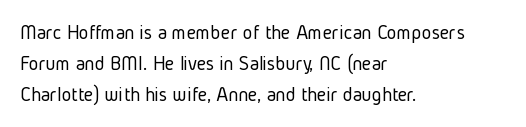
{"italic": "no", "bold": "no", "underline": "no", "align": "left", "line_spacing": "normal", "line_spacing_ratio": 1.48, "letter_spacing": "normal", "letter_spacing_em": 0.0, "glyph_px": 21}
